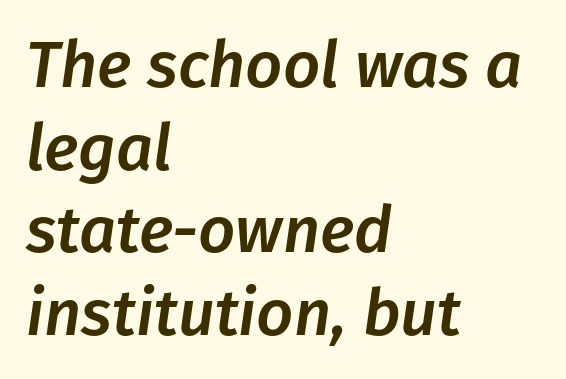
Q: Is the text italic (slanted)? A: Yes, it leans right by about 8 degrees.
Q: Is the text underlined? A: No.
Q: How is the paragraph aligned? A: Left-aligned.
Q: Is the spacing between letters normal or unusually wide? A: Normal.
Q: Is the spacing between lines tight, normal or loose? A: Normal.
Q: Width (condensed, normal, or wide)? A: Normal.
Q: Stroke contrast? A: Low.
Q: x-height? A: Medium.
Q: Monospaced? A: No.
